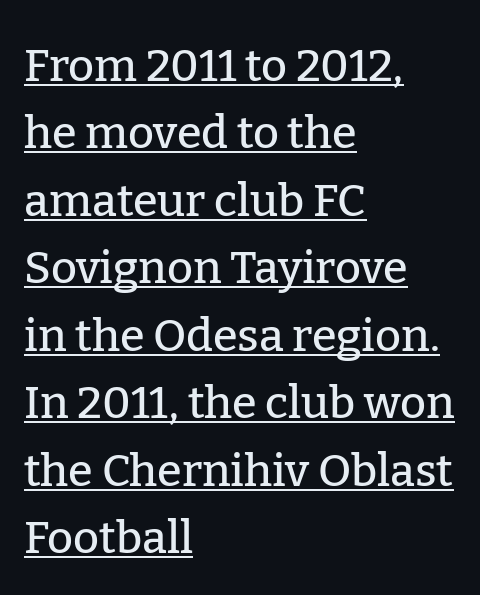
The image shows 45 px serif type, upright; set left-aligned, normal line spacing (1.5x), normal letter spacing, underlined; low stroke contrast and a medium x-height.
